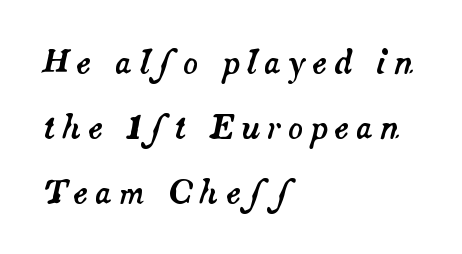
{"italic": "yes", "lean": "right", "slant_degrees": 14, "width": "normal", "stroke_contrast": "medium", "x_height": "small", "monospaced": "no", "underline": "no", "align": "left", "line_spacing": "loose", "line_spacing_ratio": 2.09, "letter_spacing": "wide", "letter_spacing_em": 0.22, "glyph_px": 31}
